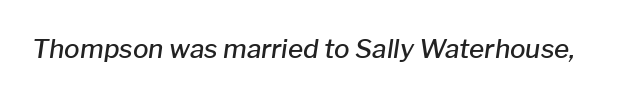
{"italic": "yes", "lean": "right", "slant_degrees": 8, "bold": "semi", "underline": "no", "letter_spacing": "normal", "letter_spacing_em": 0.0, "glyph_px": 26}
